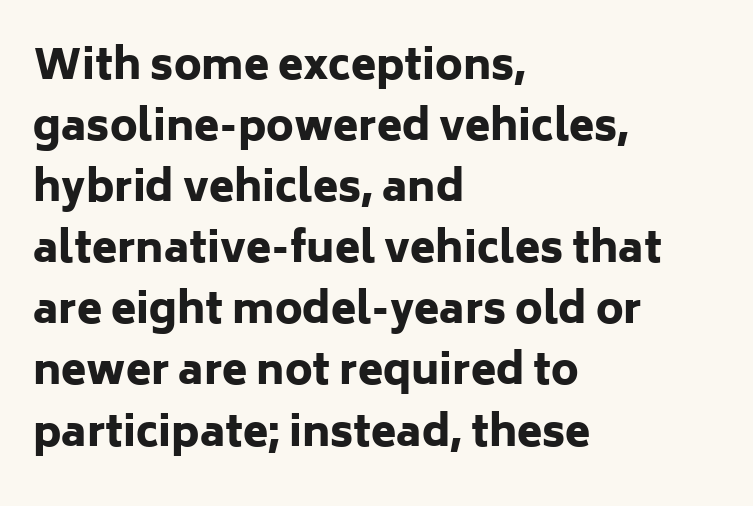
The image shows 41 px heavy sans-serif type, upright; set left-aligned, normal line spacing (1.49x), normal letter spacing, not underlined; low stroke contrast and a medium x-height.
